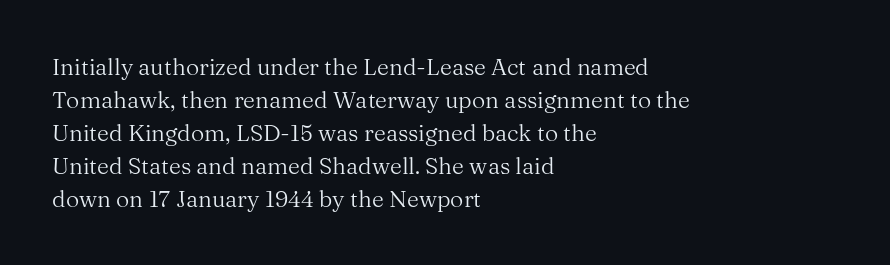
The image shows 23 px text type, upright; set left-aligned, normal line spacing (1.43x), normal letter spacing, not underlined.
